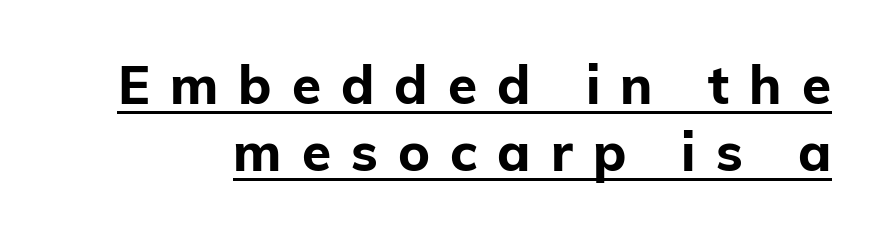
Type style note: lacks serifs. How heavy is the stroke? Heavy — this is a bold. The tracking jumps out immediately: characters are airy and widely separated. The vertical gap from one line to the next is medium. Ascenders rise straight up at ninety degrees.
